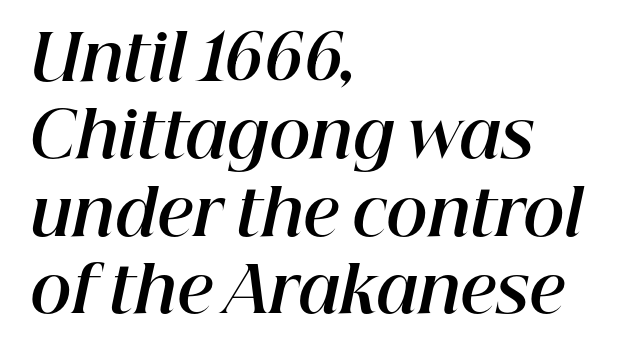
The image shows 63 px bold type, italic (leaning right); set left-aligned, line spacing 1.23x, normal letter spacing, not underlined; high stroke contrast and a medium x-height.
